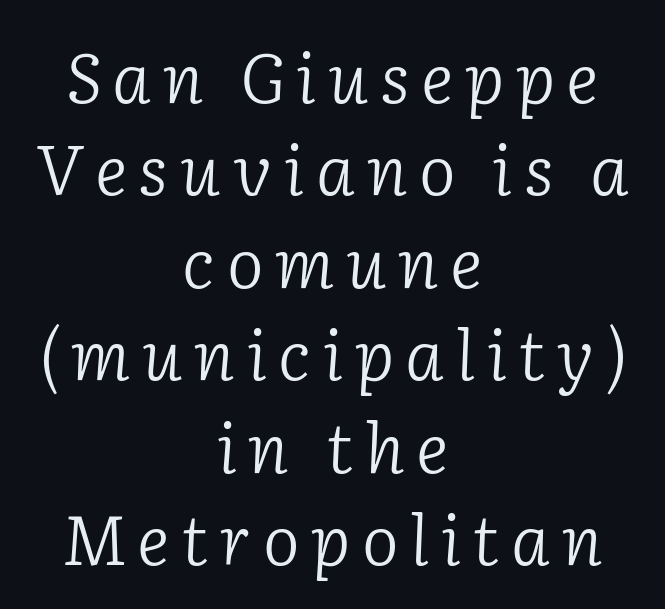
{"serif": "yes", "italic": "yes", "lean": "right", "slant_degrees": 2, "bold": "no", "weight": "light", "width": "normal", "stroke_contrast": "low", "x_height": "medium", "monospaced": "no", "underline": "no", "align": "center", "line_spacing": "normal", "line_spacing_ratio": 1.34, "glyph_px": 69}
